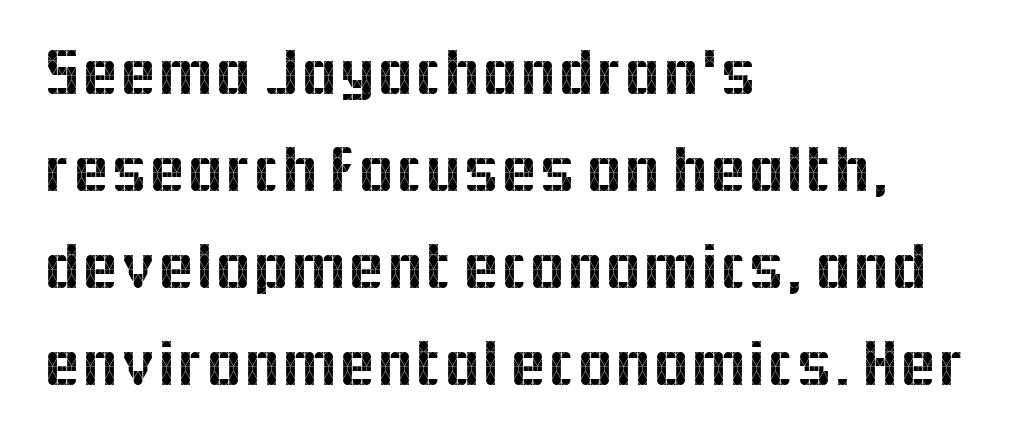
{"serif": "no", "italic": "no", "width": "normal", "x_height": "medium", "monospaced": "no", "underline": "no", "align": "left", "line_spacing": "normal", "line_spacing_ratio": 1.45, "letter_spacing": "normal", "letter_spacing_em": 0.0, "glyph_px": 67}
